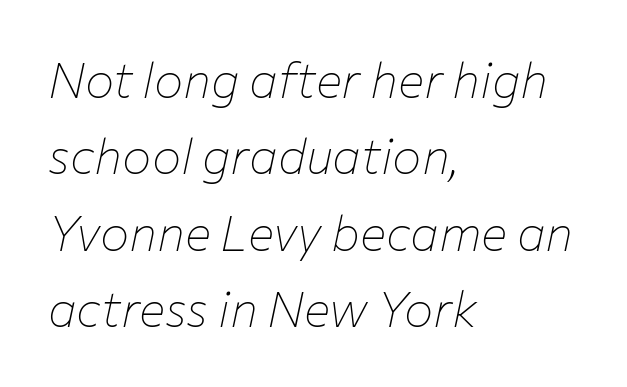
Varying glyph widths throughout — classic text-font behaviour. Observe the ordinary spacing: letters are neighbours, not strangers. The axis of the letterforms is tilted away from vertical. Leftover space on each line is placed entirely after the last word. Baseline-to-baseline distance is the conventional proportion of letter height. Summary of weight: not heavy and not bold.
